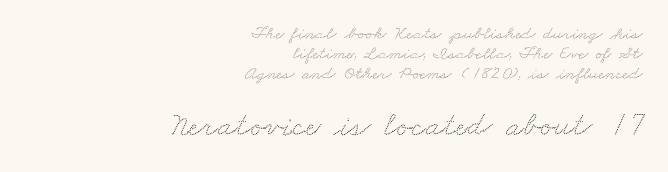
Q: Is the text underlined? A: No.
Q: How is the paragraph aligned? A: Right-aligned.
Q: Is the spacing between letters normal or unusually wide? A: Normal.
Q: Is the spacing between lines tight, normal or loose? A: Tight.
Q: Which block of text is set in a larger size, the first (top) or the second (bottom)? A: The second (bottom) one.
Q: Width (condensed, normal, or wide)? A: Wide.
Q: Stroke contrast? A: Low.
Q: x-height? A: Small.
Q: Monospaced? A: No.
